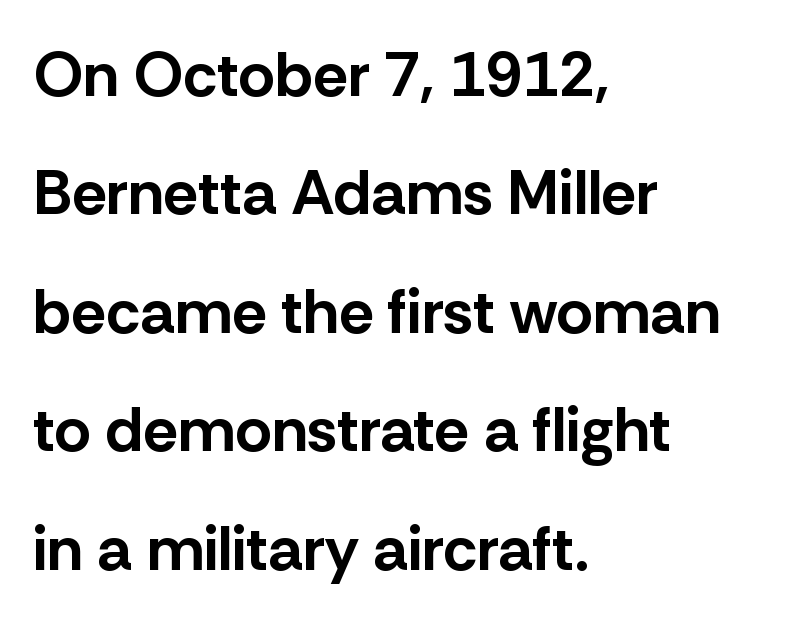
Q: Is the text bold? A: Yes.
Q: Is the text italic (slanted)? A: No, it is upright.
Q: Is the typeface a serif or a sans-serif typeface? A: Sans-serif.
Q: Is the text underlined? A: No.
Q: How is the paragraph aligned? A: Left-aligned.
Q: Is the spacing between letters normal or unusually wide? A: Normal.
Q: Width (condensed, normal, or wide)? A: Normal.
Q: Stroke contrast? A: Low.
Q: x-height? A: Medium.
Q: Monospaced? A: No.
